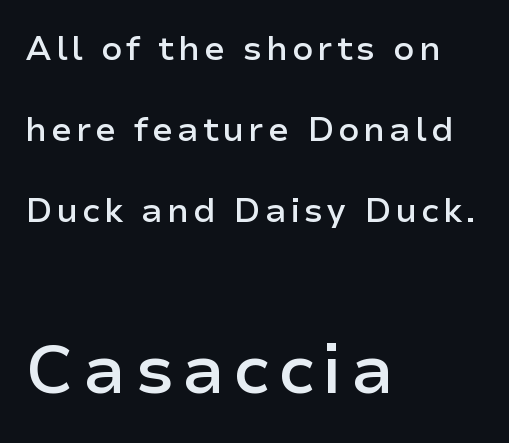
The image shows 69 px semibold sans-serif type, upright; set left-aligned, loose line spacing (2.38x), not underlined; the second (bottom) block is 2.03x larger; low stroke contrast and a medium x-height.
